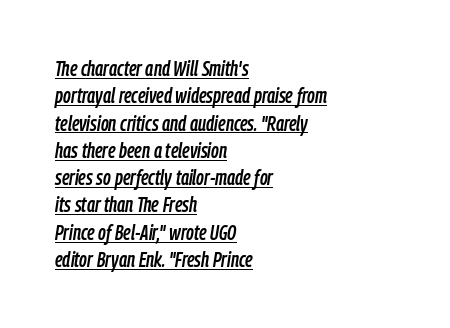
The image shows 21 px text type, italic (leaning right); set left-aligned, normal line spacing (1.3x), normal letter spacing, underlined.
